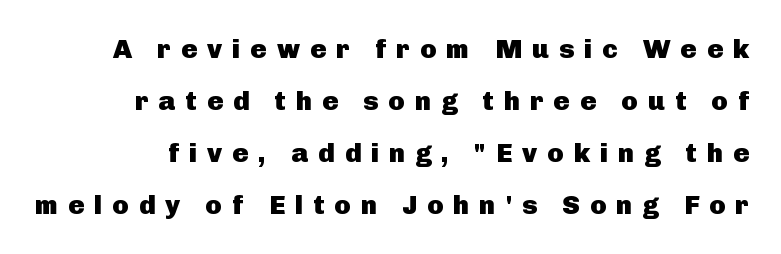
The image shows 27 px bold type, upright; set loose line spacing (1.93x), unusually wide letter spacing (+0.37 em), not underlined.
